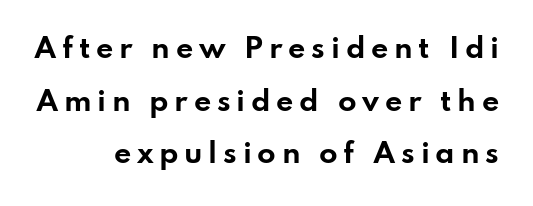
If you drew a ruler down the right edge, every line would touch it. Descender tails drop into unmarked territory. Stroke thickness is high; the sample reads as a true bold. Tracking here is generous; glyphs stand well apart from one another. If you measured baseline to baseline, you'd find a long distance.
